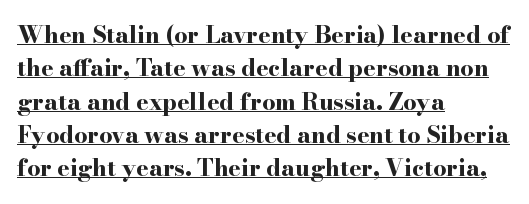
{"italic": "no", "bold": "yes", "underline": "yes", "align": "left", "line_spacing": "normal", "line_spacing_ratio": 1.45, "letter_spacing": "normal", "letter_spacing_em": 0.0, "glyph_px": 23}
